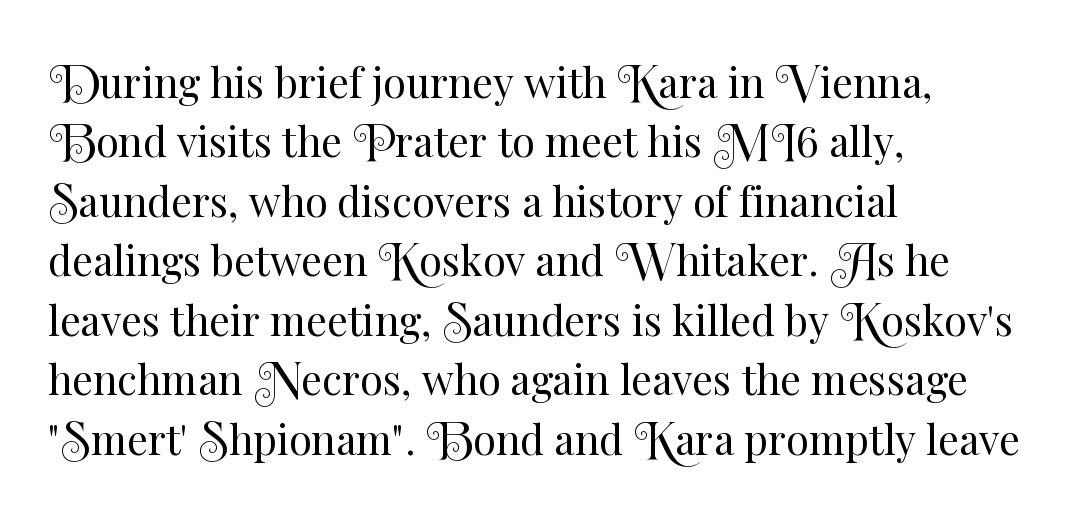
The rendering keeps characters at their native spacing. Nobody drew a line under any word here. In terms of leading, this rendering sits right in the middle. The face looks like a standard text weight, possibly lighter. Is the block centered? No — it sits flush against the left margin. Do the letters lean? They stand straight.
